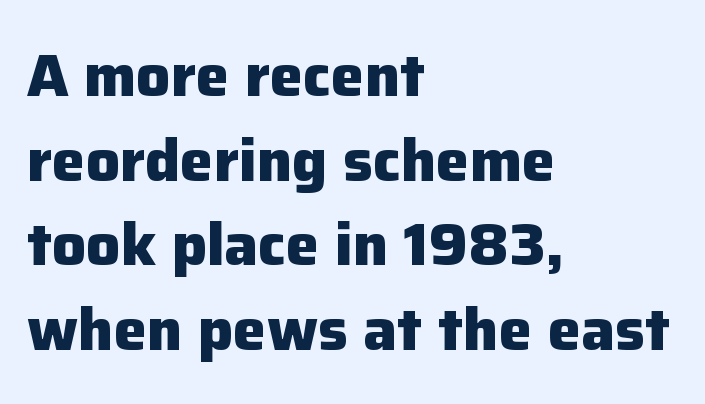
The image shows 60 px heavy sans-serif type, upright; set left-aligned, normal line spacing (1.41x), normal letter spacing, not underlined; low stroke contrast and a medium x-height.
